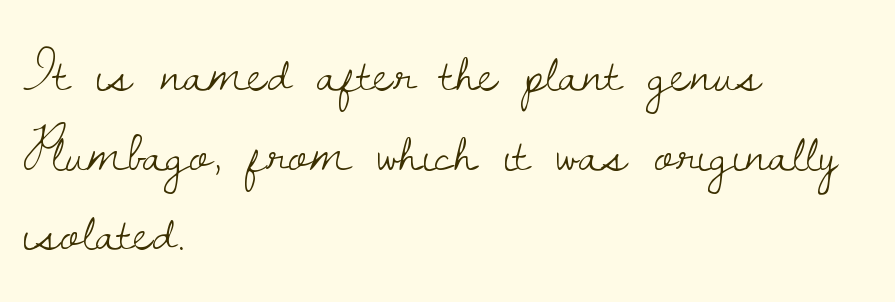
The image shows 59 px light serif type; set left-aligned, normal line spacing (1.35x), normal letter spacing, not underlined; low stroke contrast and a small x-height.
